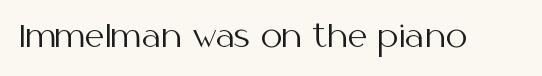
Q: Is the text bold? A: No.
Q: Is the text italic (slanted)? A: No, it is upright.
Q: Is the typeface a serif or a sans-serif typeface? A: Sans-serif.
Q: Is the text underlined? A: No.
Q: Is the spacing between letters normal or unusually wide? A: Normal.
Q: Width (condensed, normal, or wide)? A: Normal.
Q: Stroke contrast? A: Medium.
Q: x-height? A: Medium.
Q: Monospaced? A: No.
